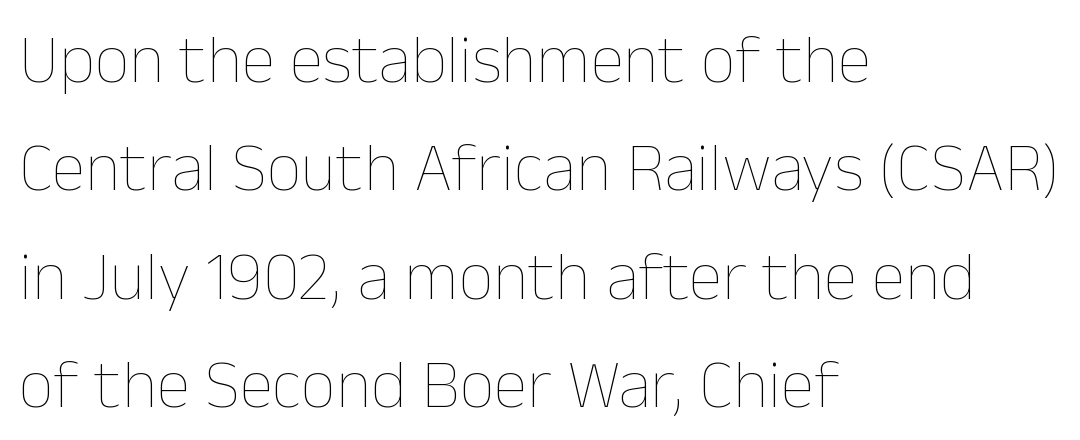
The image shows 69 px thin type, upright; set left-aligned, normal line spacing (1.57x), normal letter spacing, not underlined; low stroke contrast and a medium x-height.
